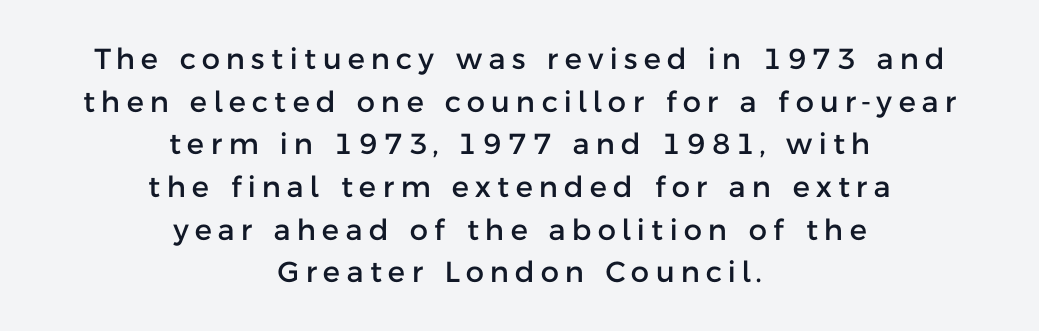
The image shows 29 px sans-serif type, upright; set centered, normal line spacing (1.47x), unusually wide letter spacing (+0.22 em), not underlined; low stroke contrast and a medium x-height.
